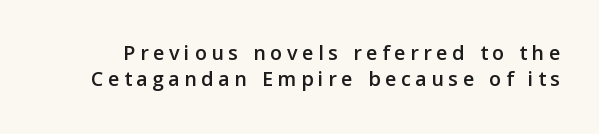
The image shows 22 px text type, upright; set line spacing 1.17x, unusually wide letter spacing (+0.21 em), not underlined.
